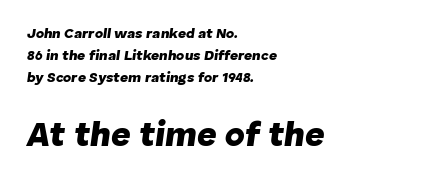
The image shows 34 px heavy type, italic (leaning right); set left-aligned, normal line spacing (1.56x), normal letter spacing, not underlined; the second (bottom) block is 2.43x larger; low stroke contrast and a medium x-height.
